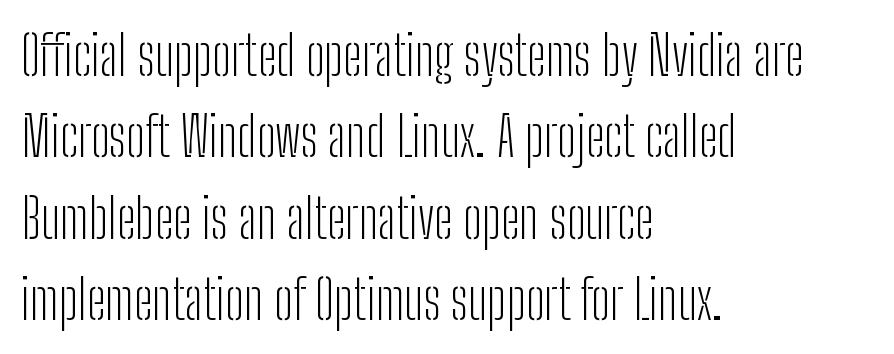
{"serif": "no", "italic": "no", "bold": "no", "weight": "light", "width": "condensed", "stroke_contrast": "low", "x_height": "medium", "monospaced": "no", "underline": "no", "align": "left", "line_spacing": "normal", "line_spacing_ratio": 1.48, "letter_spacing": "normal", "letter_spacing_em": 0.0, "glyph_px": 55}
